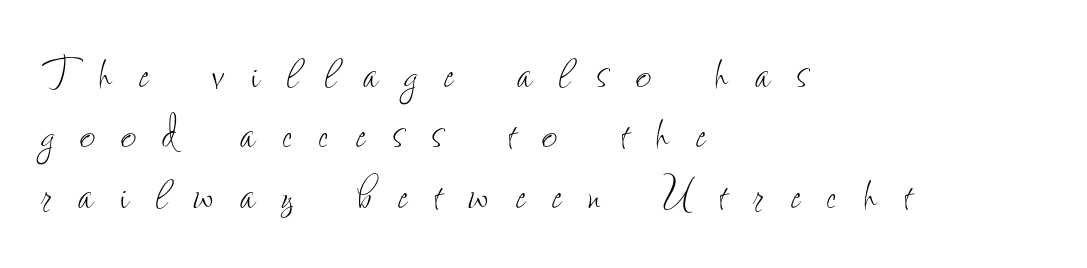
Leftover space on each line is placed entirely after the last word. The block of text is dense from top to bottom, with scant space between rows. This rendering features lettering with no underline.
